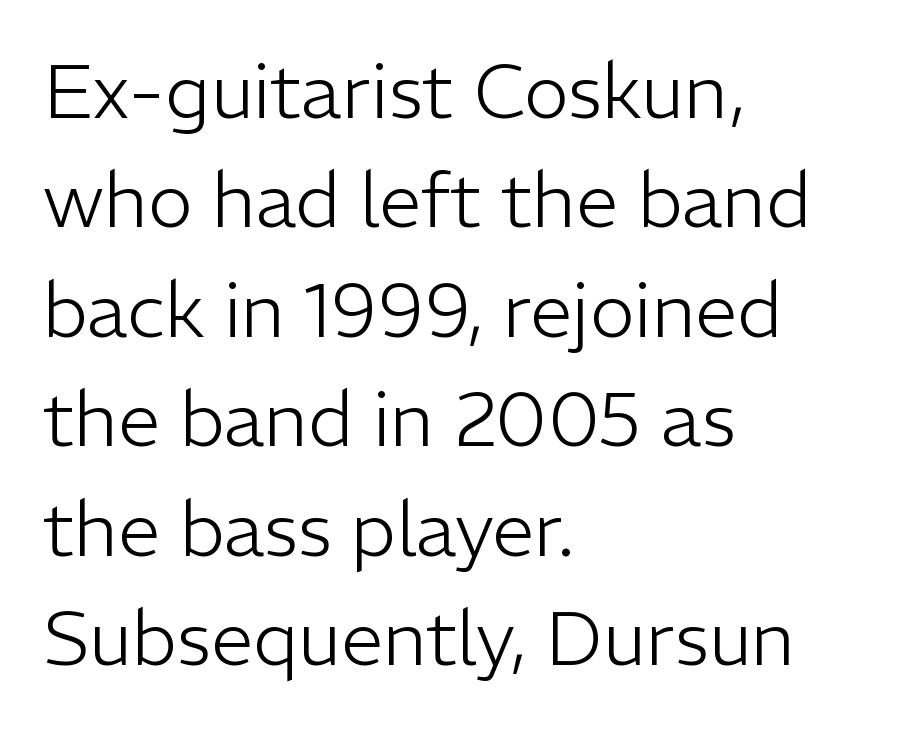
Q: Is the text bold? A: No.
Q: Is the text italic (slanted)? A: No, it is upright.
Q: Is the typeface a serif or a sans-serif typeface? A: Sans-serif.
Q: Is the text underlined? A: No.
Q: How is the paragraph aligned? A: Left-aligned.
Q: Is the spacing between letters normal or unusually wide? A: Normal.
Q: Is the spacing between lines tight, normal or loose? A: Normal.
Q: Width (condensed, normal, or wide)? A: Normal.
Q: Stroke contrast? A: Low.
Q: x-height? A: Medium.
Q: Monospaced? A: No.
